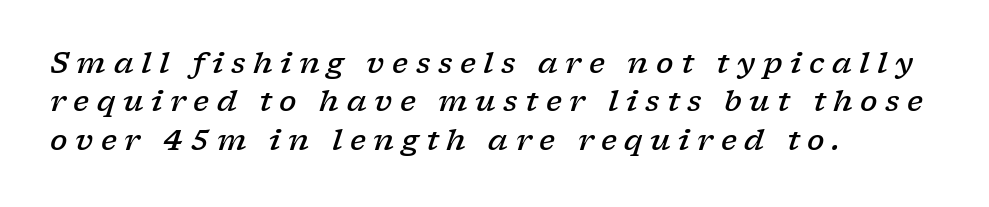
{"serif": "yes", "italic": "yes", "lean": "right", "slant_degrees": 17, "bold": "semi", "weight": "semibold", "width": "wide", "stroke_contrast": "low", "x_height": "medium", "monospaced": "no", "underline": "no", "align": "left", "line_spacing": "normal", "line_spacing_ratio": 1.32, "letter_spacing": "wide", "letter_spacing_em": 0.26, "glyph_px": 29}
